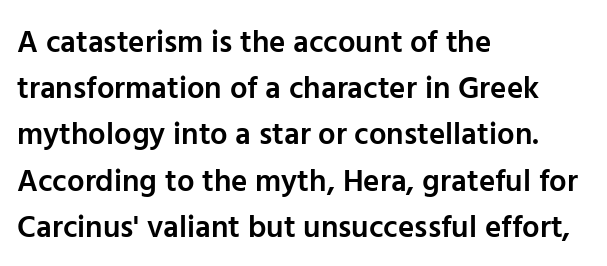
The letters advance in unequal steps, a hallmark of proportional type. Look at the tracking — it's just the regular setting, nothing added. Short and long lines alike share a common starting point at left. Students, this is semibold: more ink than regular, less than bold. The letters carry no serifs — their stems end cleanly without finishing strokes.
